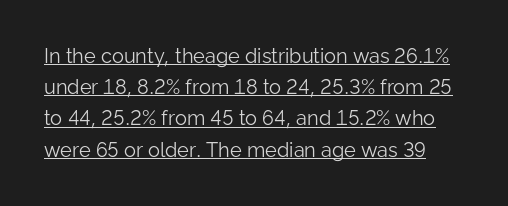
The image shows 20 px text type, upright; set normal line spacing (1.56x), normal letter spacing, underlined.
